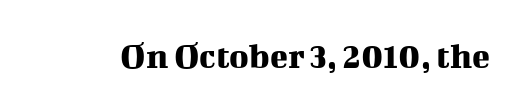
The image shows 37 px serif type, upright; set normal letter spacing, not underlined; medium stroke contrast and a medium x-height.
